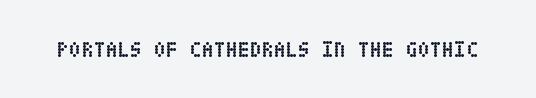
{"italic": "no", "bold": "yes", "underline": "no", "letter_spacing": "normal", "letter_spacing_em": 0.0, "glyph_px": 22}
